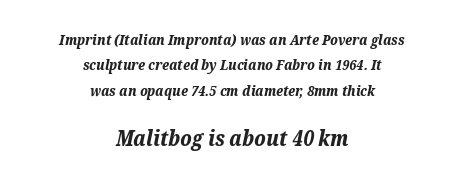
{"italic": "yes", "lean": "right", "slant_degrees": 12, "bold": "yes", "underline": "no", "align": "center", "line_spacing_ratio": 1.81, "letter_spacing": "normal", "letter_spacing_em": 0.0, "larger_block": "second", "size_ratio": 1.5, "glyph_px": 21}
